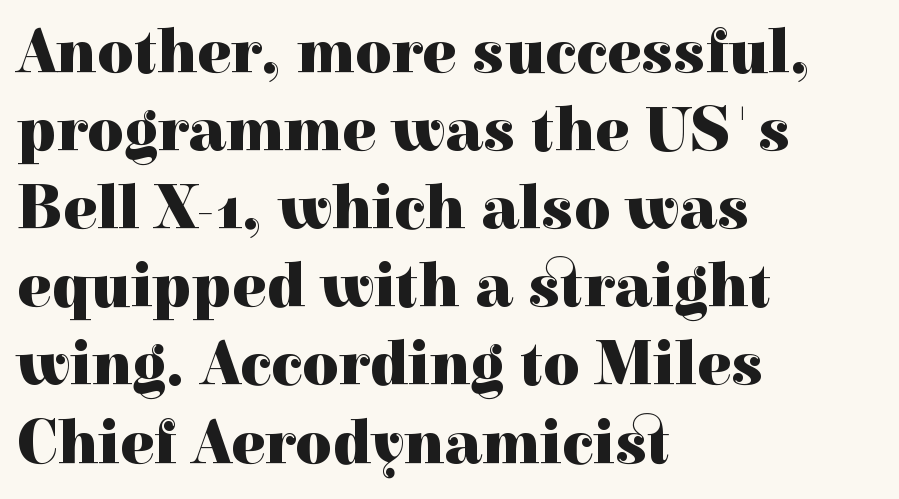
The image shows 63 px heavy serif type, upright; set left-aligned, line spacing 1.24x, normal letter spacing, not underlined; a medium x-height.
